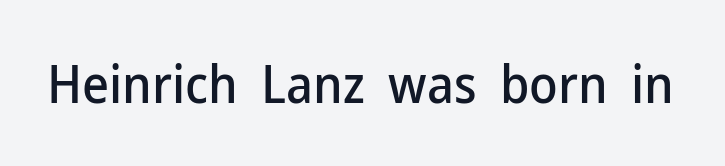
Q: Is the text italic (slanted)? A: No, it is upright.
Q: Is the typeface a serif or a sans-serif typeface? A: Sans-serif.
Q: Is the text underlined? A: No.
Q: Is the spacing between letters normal or unusually wide? A: Normal.
Q: Width (condensed, normal, or wide)? A: Normal.
Q: Stroke contrast? A: Low.
Q: x-height? A: Medium.
Q: Monospaced? A: No.
